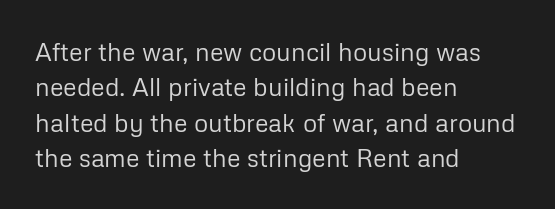
The image shows 25 px text type, upright; set left-aligned, normal line spacing (1.42x), normal letter spacing, not underlined.
